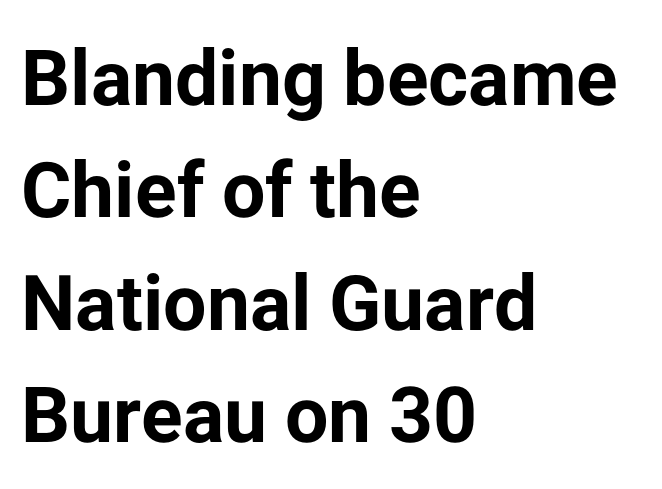
Note the varied advance widths — an 'i' is clearly narrower than an 'm'. Each new line begins a customary step beneath the previous one. What kind of face is this? One without serifs — a sans. Is the type bold? Yes — the strokes are clearly thick and heavy. Unlike italic type, these characters show no tilt at all. What stands out about the letter spacing? Nothing — it is the standard amount.
